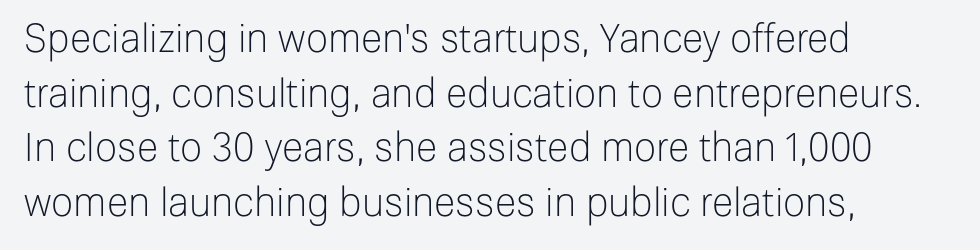
{"serif": "no", "italic": "no", "bold": "no", "weight": "light", "width": "normal", "stroke_contrast": "low", "x_height": "medium", "monospaced": "no", "underline": "no", "align": "left", "line_spacing": "normal", "line_spacing_ratio": 1.4, "letter_spacing": "normal", "letter_spacing_em": 0.0, "glyph_px": 39}
